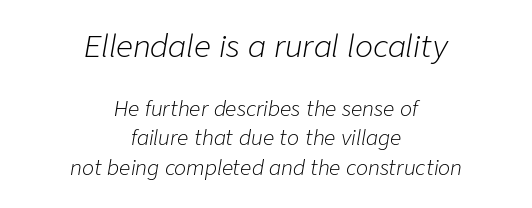
The image shows 30 px light type, italic (leaning right); set centered, normal line spacing (1.47x), normal letter spacing, not underlined; the first (top) block is 1.5x larger; low stroke contrast and a medium x-height.
